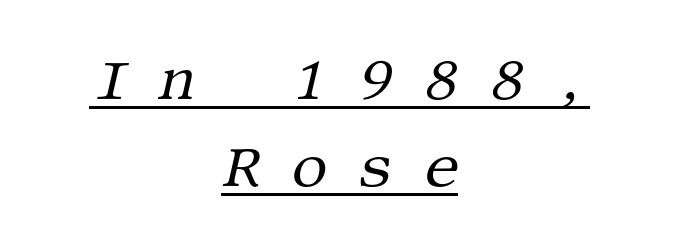
Students, observe: this is what conventionally led text looks like. Each letter's strokes conclude with small projecting serifs. Short note: letters widely spaced. Stem width sits at or under what a default text font uses.
